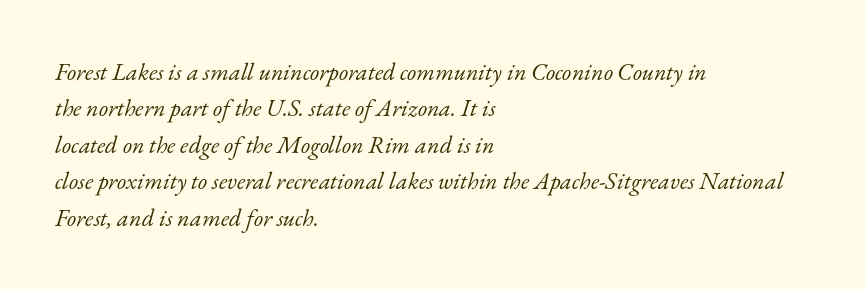
Q: Is the text bold? A: No.
Q: Is the text italic (slanted)? A: Yes, it leans right by about 17 degrees.
Q: Is the text underlined? A: No.
Q: How is the paragraph aligned? A: Left-aligned.
Q: Is the spacing between letters normal or unusually wide? A: Normal.
Q: Is the spacing between lines tight, normal or loose? A: Normal.
